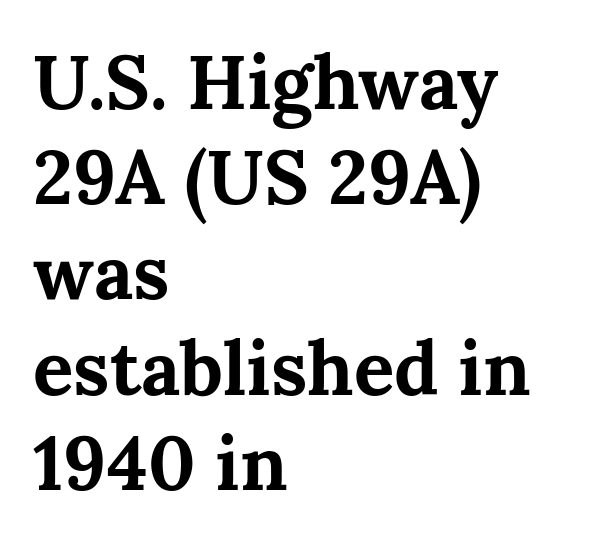
Q: Is the text bold? A: Yes.
Q: Is the text italic (slanted)? A: No, it is upright.
Q: Is the typeface a serif or a sans-serif typeface? A: Serif.
Q: Is the text underlined? A: No.
Q: How is the paragraph aligned? A: Left-aligned.
Q: Is the spacing between letters normal or unusually wide? A: Normal.
Q: Is the spacing between lines tight, normal or loose? A: Normal.
Q: Width (condensed, normal, or wide)? A: Normal.
Q: Stroke contrast? A: Medium.
Q: x-height? A: Medium.
Q: Monospaced? A: No.
